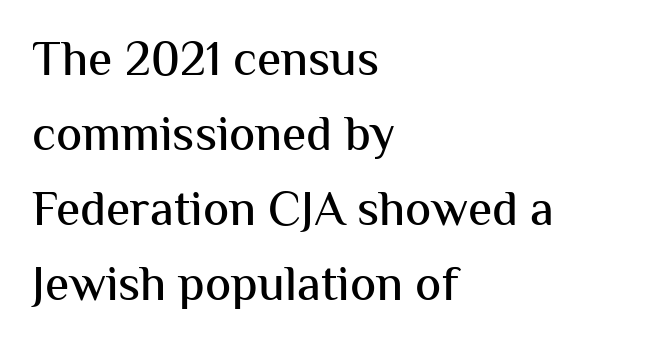
Q: Is the text italic (slanted)? A: No, it is upright.
Q: Is the typeface a serif or a sans-serif typeface? A: Sans-serif.
Q: Is the text underlined? A: No.
Q: How is the paragraph aligned? A: Left-aligned.
Q: Is the spacing between letters normal or unusually wide? A: Normal.
Q: Is the spacing between lines tight, normal or loose? A: Normal.
Q: Width (condensed, normal, or wide)? A: Normal.
Q: Stroke contrast? A: Medium.
Q: x-height? A: Medium.
Q: Monospaced? A: No.
